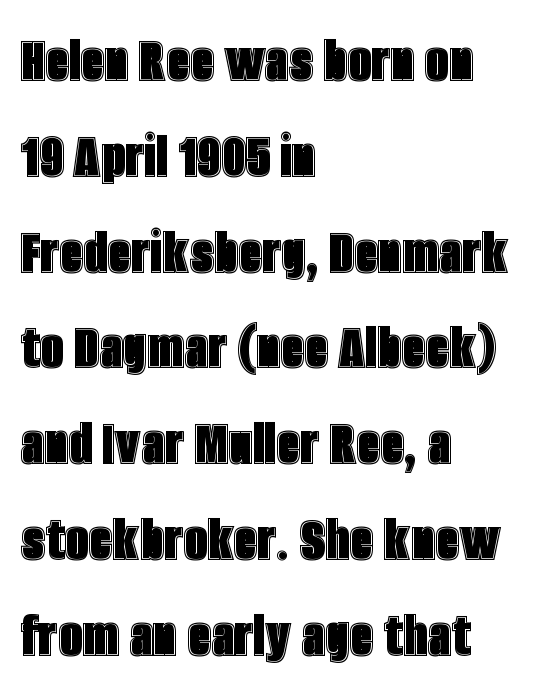
Note the varied advance widths — an 'i' is clearly narrower than an 'm'. The passage shown has conventional tracking throughout. Baseline-to-baseline distance is the conventional proportion of letter height. The paragraph shown leans on its left margin. The lettering holds an erect, upright posture throughout.
